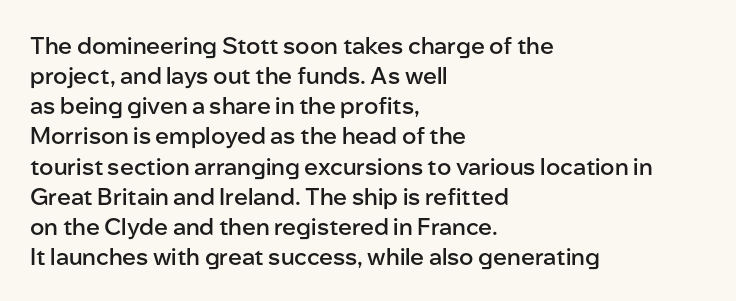
{"italic": "no", "bold": "semi", "underline": "no", "align": "left", "line_spacing": "normal", "line_spacing_ratio": 1.31, "letter_spacing": "normal", "letter_spacing_em": 0.0, "glyph_px": 23}
